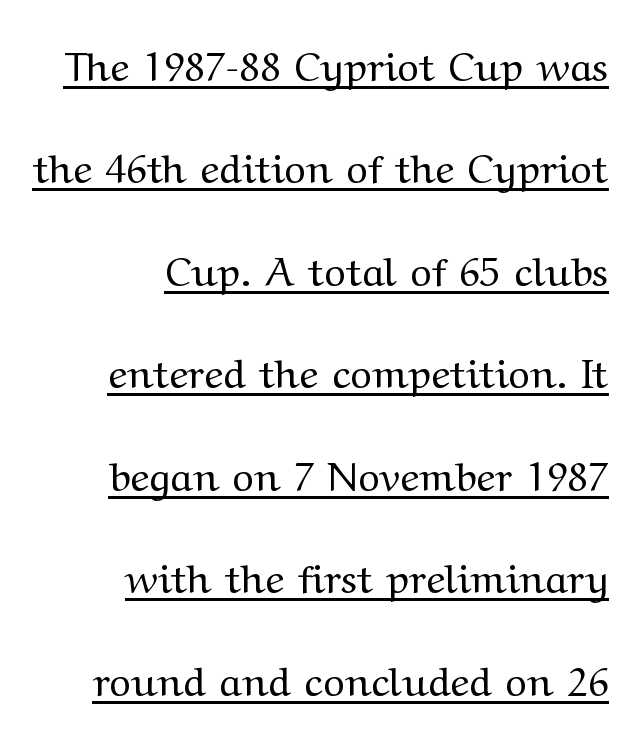
Q: Is the text bold? A: No.
Q: Is the text italic (slanted)? A: No, it is upright.
Q: Is the typeface a serif or a sans-serif typeface? A: Serif.
Q: Is the text underlined? A: Yes.
Q: How is the paragraph aligned? A: Right-aligned.
Q: Is the spacing between letters normal or unusually wide? A: Normal.
Q: Is the spacing between lines tight, normal or loose? A: Loose.
Q: Width (condensed, normal, or wide)? A: Wide.
Q: Stroke contrast? A: Medium.
Q: x-height? A: Medium.
Q: Monospaced? A: No.
